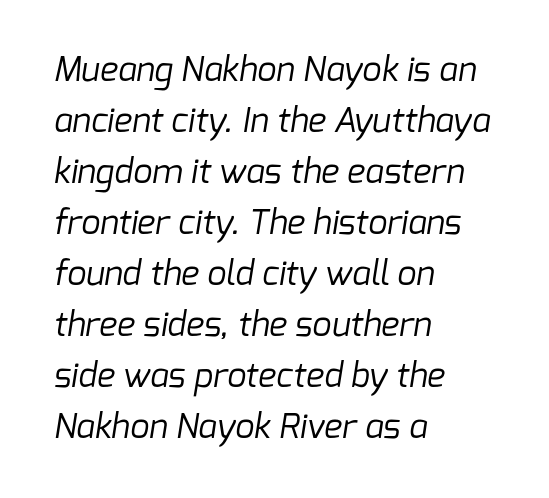
Character widths vary here, with narrow letters taking less room than wide ones. Decoration check: the copy has no underline. Weight: regular or lighter. These lines are set flush left with a ragged right edge.
